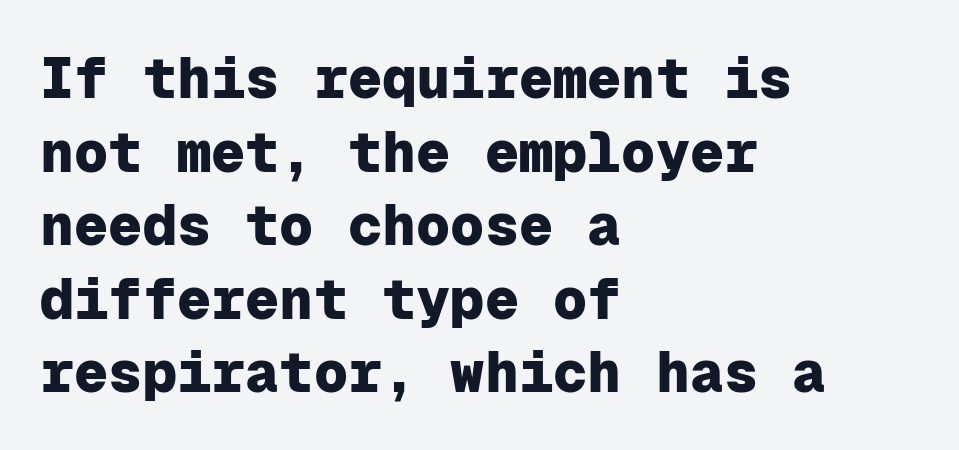
The image shows 57 px heavy sans-serif type, upright, monospaced; set left-aligned, normal line spacing (1.29x), normal letter spacing, not underlined; low stroke contrast and a medium x-height.
